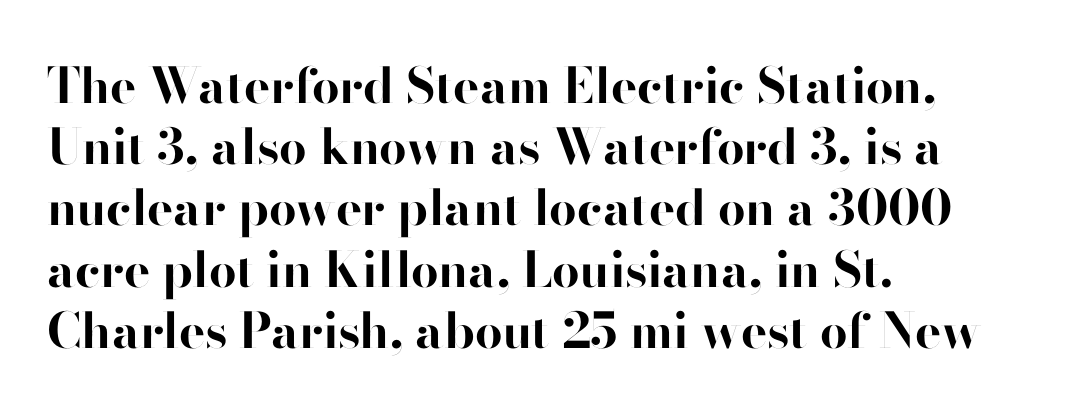
{"serif": "no", "italic": "no", "bold": "yes", "weight": "bold", "width": "normal", "stroke_contrast": "high", "x_height": "small", "monospaced": "no", "underline": "no", "align": "left", "line_spacing": "normal", "line_spacing_ratio": 1.25, "letter_spacing": "normal", "letter_spacing_em": 0.0, "glyph_px": 49}
